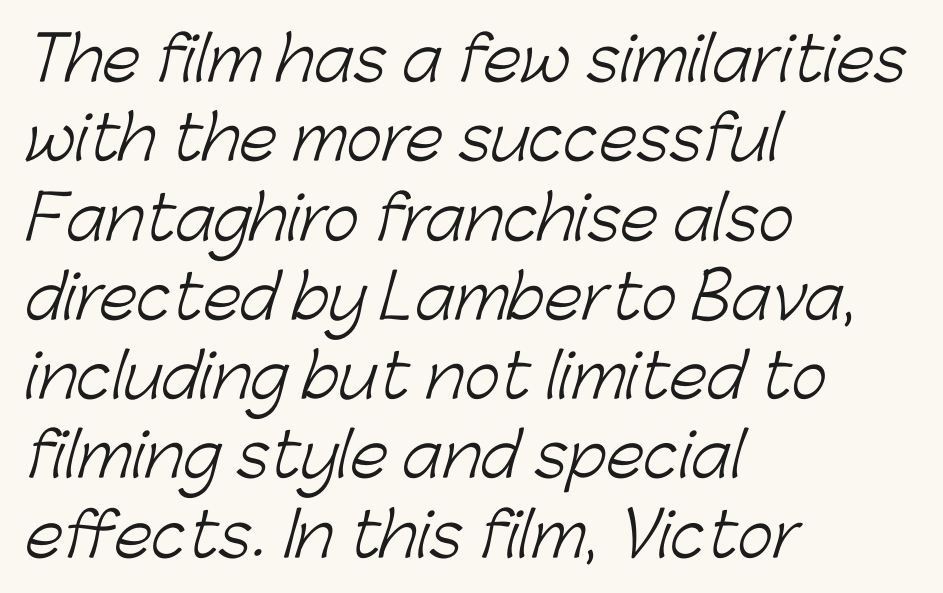
Q: Is the text bold? A: No.
Q: Is the typeface a serif or a sans-serif typeface? A: Sans-serif.
Q: Is the text underlined? A: No.
Q: How is the paragraph aligned? A: Left-aligned.
Q: Is the spacing between letters normal or unusually wide? A: Normal.
Q: Is the spacing between lines tight, normal or loose? A: Normal.
Q: Width (condensed, normal, or wide)? A: Normal.
Q: Stroke contrast? A: Low.
Q: x-height? A: Medium.
Q: Monospaced? A: No.
